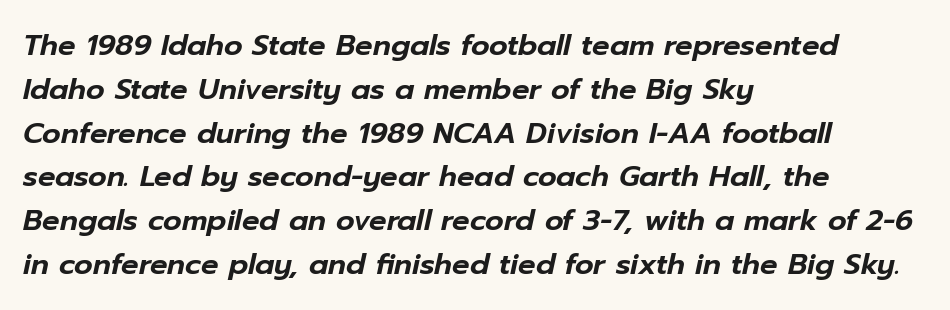
{"italic": "yes", "lean": "right", "slant_degrees": 12, "width": "normal", "stroke_contrast": "low", "x_height": "medium", "monospaced": "no", "underline": "no", "align": "left", "line_spacing": "normal", "line_spacing_ratio": 1.51, "letter_spacing": "normal", "letter_spacing_em": 0.0, "glyph_px": 29}
